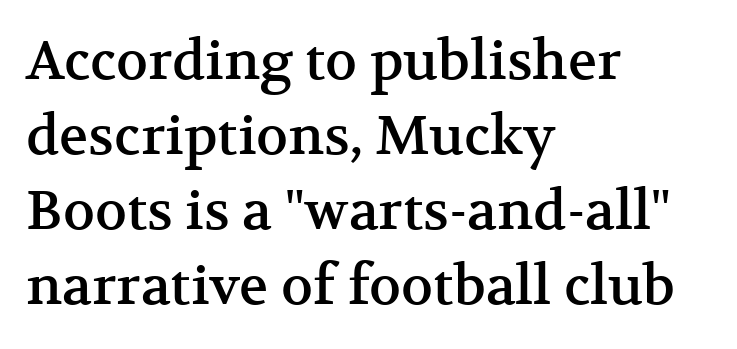
Q: Is the text italic (slanted)? A: No, it is upright.
Q: Is the typeface a serif or a sans-serif typeface? A: Serif.
Q: Is the text underlined? A: No.
Q: How is the paragraph aligned? A: Left-aligned.
Q: Is the spacing between letters normal or unusually wide? A: Normal.
Q: Is the spacing between lines tight, normal or loose? A: Normal.
Q: Width (condensed, normal, or wide)? A: Normal.
Q: Stroke contrast? A: Medium.
Q: x-height? A: Medium.
Q: Monospaced? A: No.
